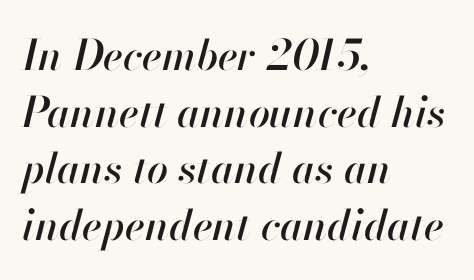
The image shows 42 px text type, italic (leaning right); set left-aligned, normal line spacing (1.35x), normal letter spacing, not underlined; high stroke contrast and a small x-height.
